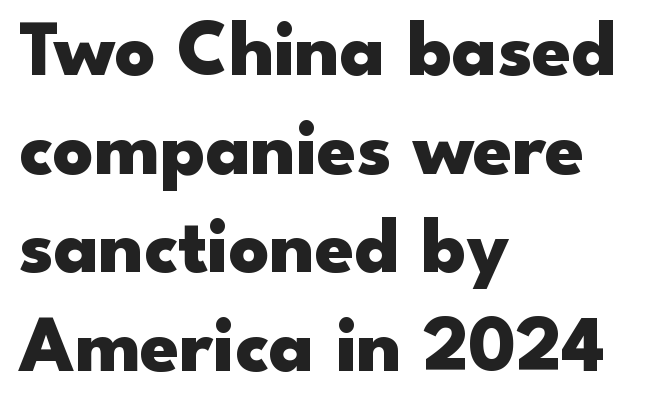
The image shows 79 px heavy, wide sans-serif type, upright; set left-aligned, normal line spacing (1.25x), normal letter spacing, not underlined; low stroke contrast and a small x-height.
